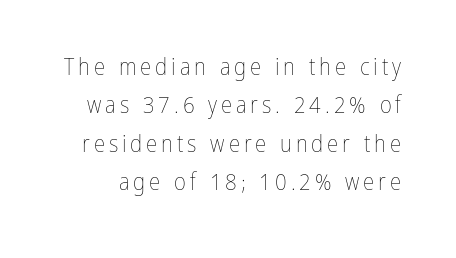
Q: Is the text bold? A: No.
Q: Is the text italic (slanted)? A: No, it is upright.
Q: Is the text underlined? A: No.
Q: Is the spacing between lines tight, normal or loose? A: Normal.
